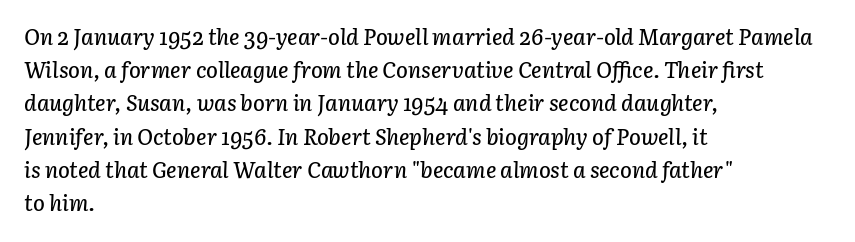
One-word summary of the alignment: left. The line-height multiplier appears to be the usual default. Inter-character spacing is left at the font's built-in metrics. You can tell it's italic because the verticals aren't actually vertical.
